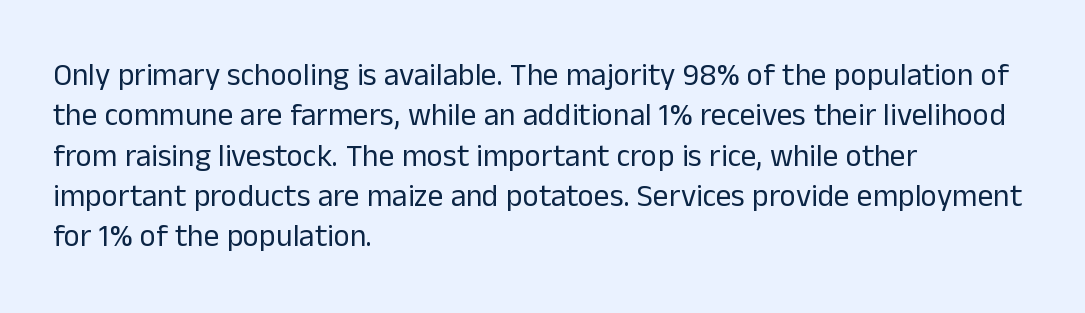
The image shows 31 px regular-weight sans-serif type, upright; set left-aligned, normal line spacing (1.3x), normal letter spacing, not underlined; low stroke contrast and a medium x-height.
